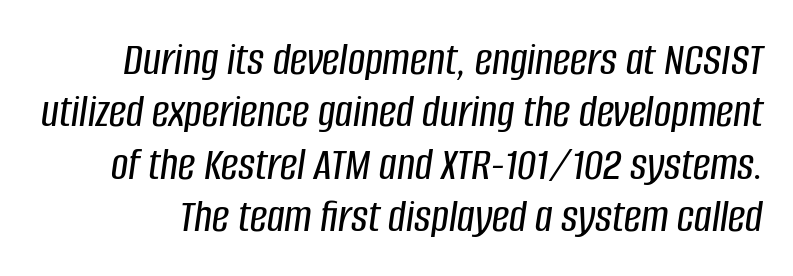
Lines of text with bare space underneath. Inter-character spacing is left at the font's built-in metrics. Posture: slanted. The space between consecutive lines is stingy. Looks like regular typesetting: each glyph gets only the width it needs.
